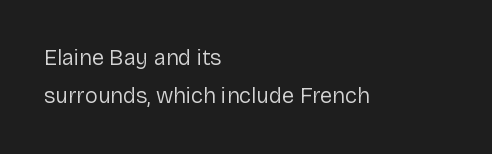
The image shows 22 px text type, upright; set left-aligned, line spacing 1.74x, normal letter spacing, not underlined.
